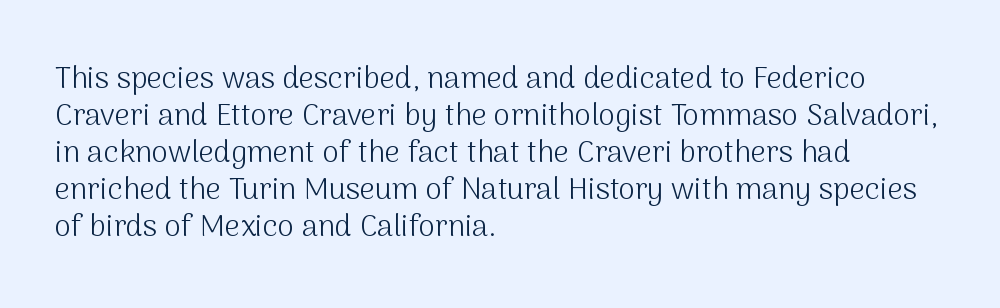
The image shows 30 px light sans-serif type, upright; set left-aligned, line spacing 1.23x, normal letter spacing, not underlined; medium stroke contrast and a medium x-height.
